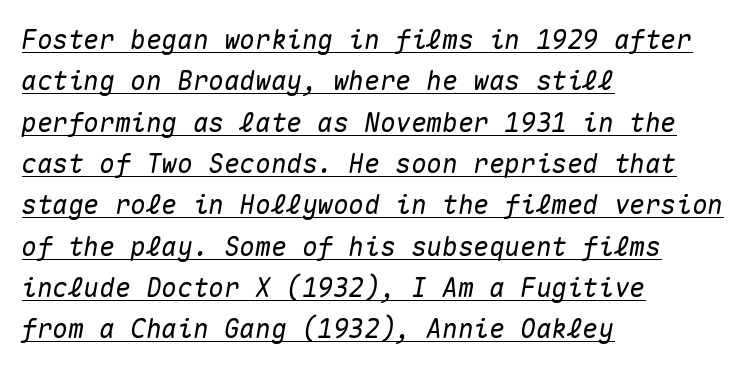
Q: Is the text italic (slanted)? A: Yes, it leans right by about 10 degrees.
Q: Is the text underlined? A: Yes.
Q: How is the paragraph aligned? A: Left-aligned.
Q: Is the spacing between letters normal or unusually wide? A: Normal.
Q: Is the spacing between lines tight, normal or loose? A: Normal.
